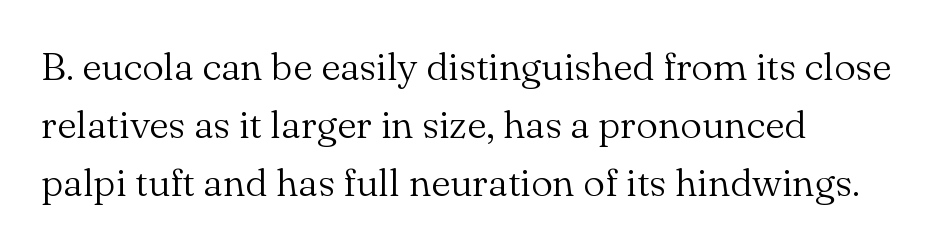
The image shows 39 px light serif type, upright; set left-aligned, normal line spacing (1.49x), normal letter spacing, not underlined; medium stroke contrast and a small x-height.
